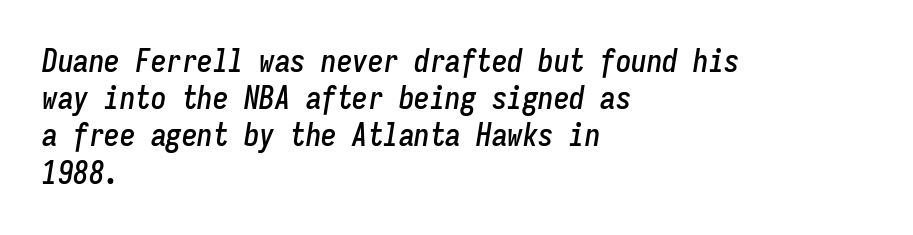
The text carries the slant typical of an italic or oblique font. These lines are rendered in a fixed-pitch font. The ragged edge is on the right, which tells us the setting is flush left. No word sits above an underline.
